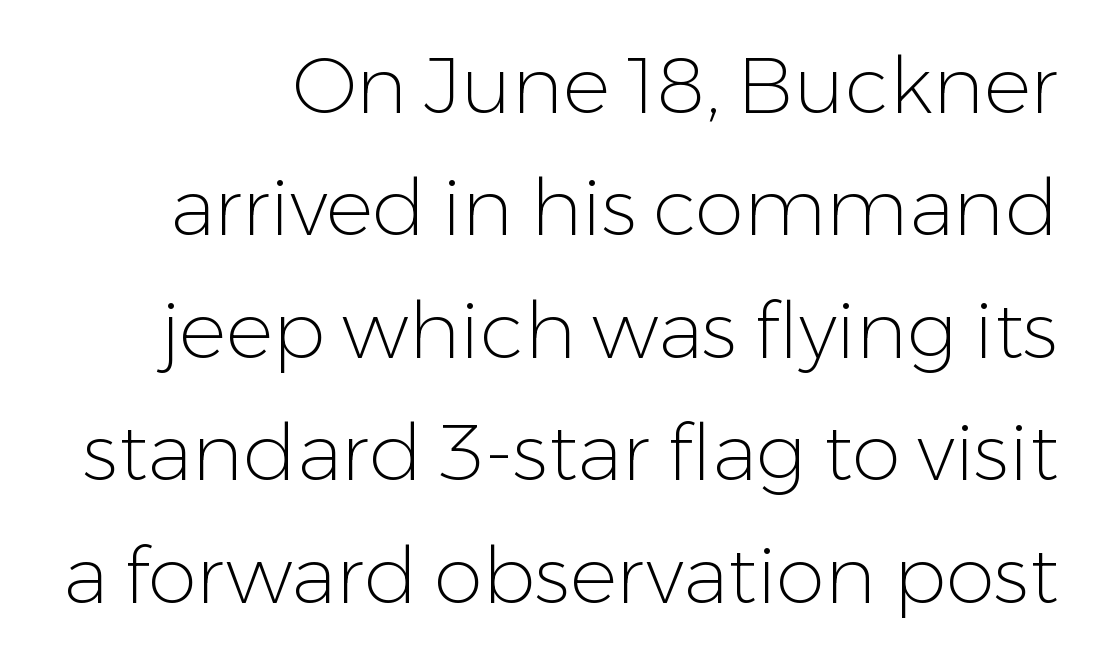
Q: Is the text bold? A: No.
Q: Is the text italic (slanted)? A: No, it is upright.
Q: Is the typeface a serif or a sans-serif typeface? A: Sans-serif.
Q: Is the text underlined? A: No.
Q: Is the spacing between letters normal or unusually wide? A: Normal.
Q: Is the spacing between lines tight, normal or loose? A: Normal.
Q: Width (condensed, normal, or wide)? A: Normal.
Q: Stroke contrast? A: Low.
Q: x-height? A: Medium.
Q: Monospaced? A: No.
